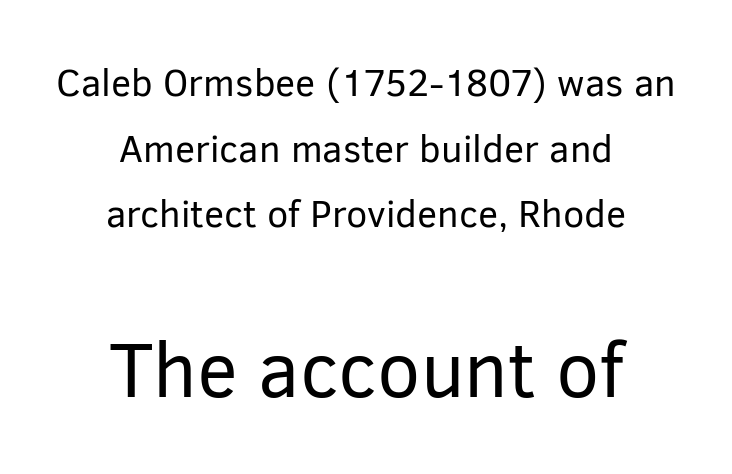
Unlike italic type, these characters show no tilt at all. Leftover space on each line is divided equally before and after the words. These lines are composed in type without serifs. Is the type heavy? It reads as light-to-regular instead. Each letter keeps its own natural width here, so spacing adapts to shape.
